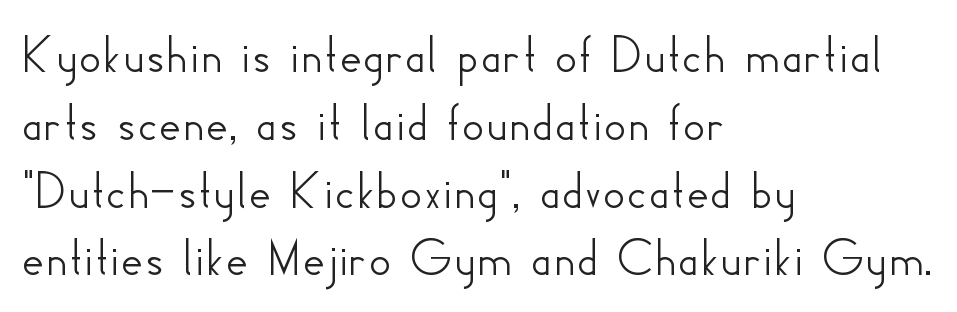
Anything drawn beneath the words? Only blank space. The axis of the letterforms is exactly vertical. Does extra space separate the letters? No, they use regular spacing. Does the type have serifs? No, each stem ends abruptly.
